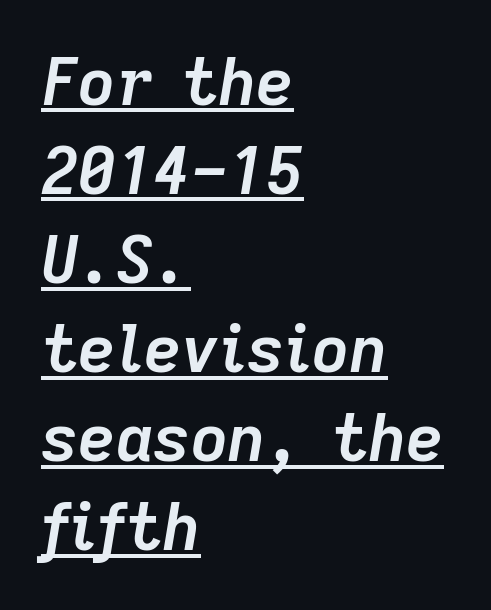
{"italic": "yes", "lean": "right", "slant_degrees": 9, "bold": "yes", "weight": "semibold", "width": "normal", "stroke_contrast": "low", "x_height": "medium", "monospaced": "no", "underline": "yes", "align": "left", "line_spacing": "normal", "line_spacing_ratio": 1.37, "letter_spacing": "normal", "letter_spacing_em": 0.0, "glyph_px": 65}
